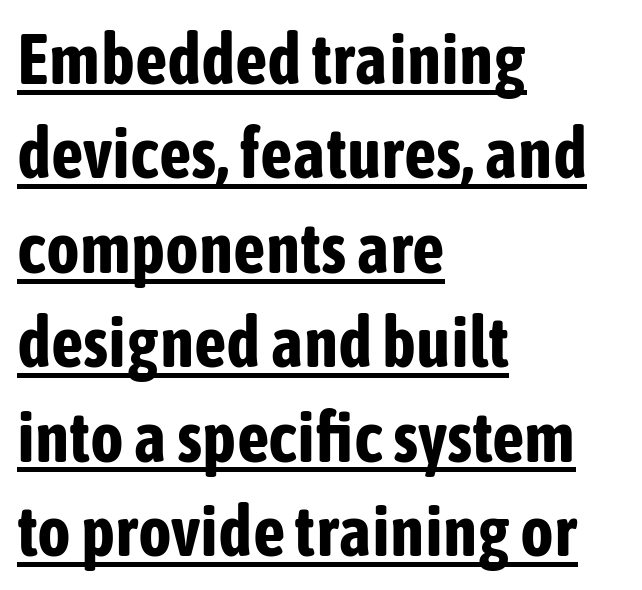
This rendering uses left alignment, leaving the right contour irregular. This is roman type, the default non-slanted kind. The rows are spaced the way most documents space them. This is underlined copy, the kind a proofreader might mark for attention.
